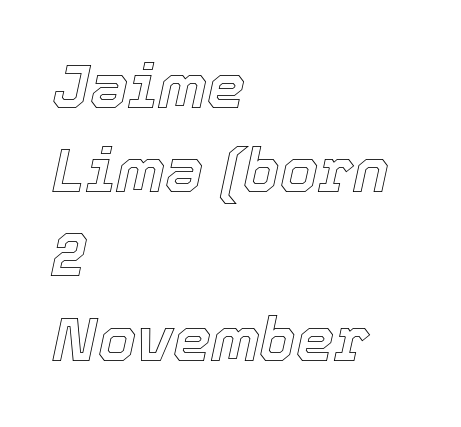
Each line starts at the same left margin while the right side varies. Nobody drew a line under any word here. Do the characters align in a grid? No, the font is proportional. The text carries the slant typical of an italic or oblique font.
